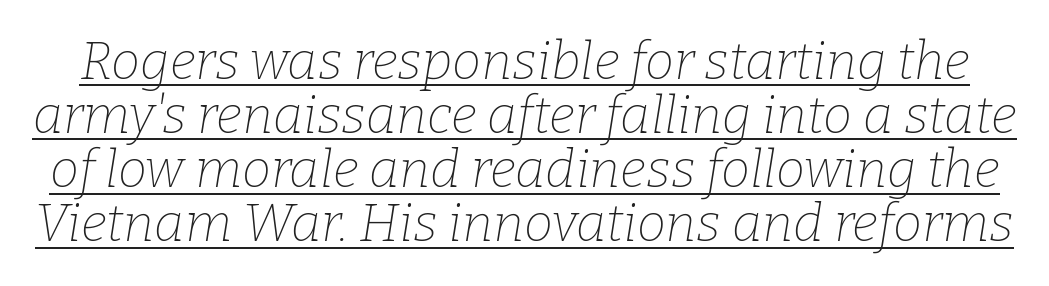
Q: Is the text bold? A: No.
Q: Is the text italic (slanted)? A: Yes, it leans right by about 9 degrees.
Q: Is the typeface a serif or a sans-serif typeface? A: Serif.
Q: Is the text underlined? A: Yes.
Q: Is the spacing between letters normal or unusually wide? A: Normal.
Q: Is the spacing between lines tight, normal or loose? A: Tight.
Q: Width (condensed, normal, or wide)? A: Normal.
Q: Stroke contrast? A: Low.
Q: x-height? A: Medium.
Q: Monospaced? A: No.
